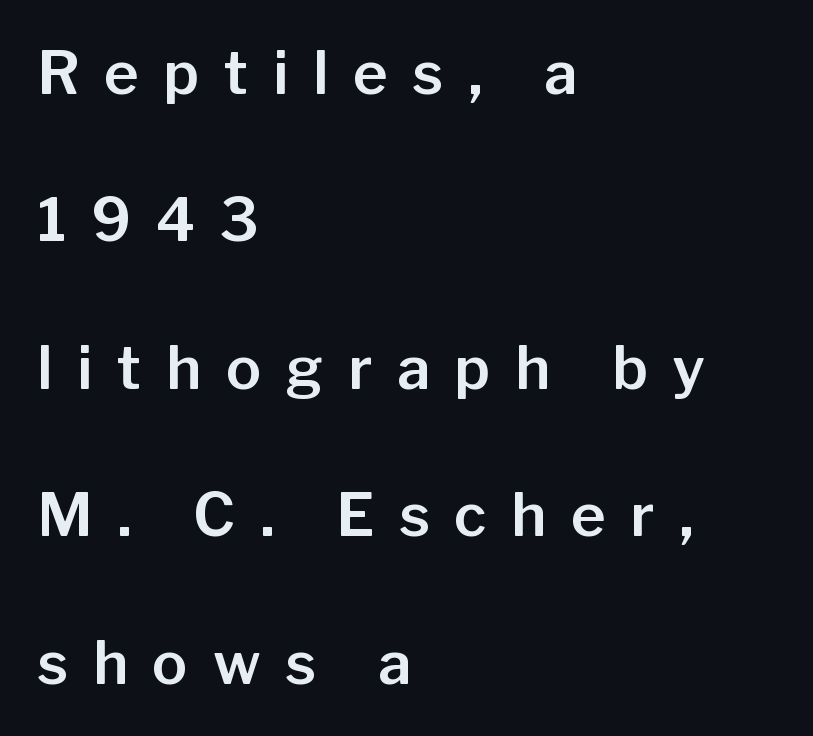
Casual observation: everything's shoved over to the left. These lines were composed using upright roman letters. The line-height multiplier appears high, well above default. Honestly, the letter spacing is so wide it's the main thing you notice. The rendering uses natural spacing where letterforms have individual widths.
